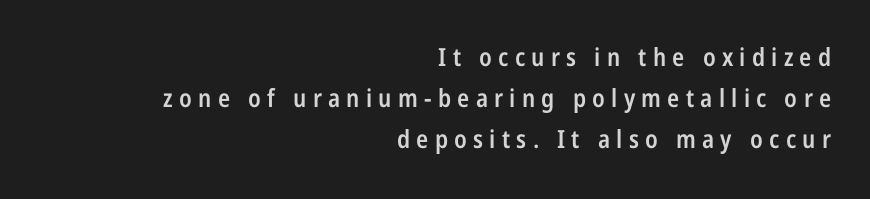
Q: Is the text bold? A: Semi-bold.
Q: Is the text italic (slanted)? A: No, it is upright.
Q: Is the text underlined? A: No.
Q: How is the paragraph aligned? A: Right-aligned.
Q: Is the spacing between letters normal or unusually wide? A: Unusually wide.
Q: Is the spacing between lines tight, normal or loose? A: Normal.
